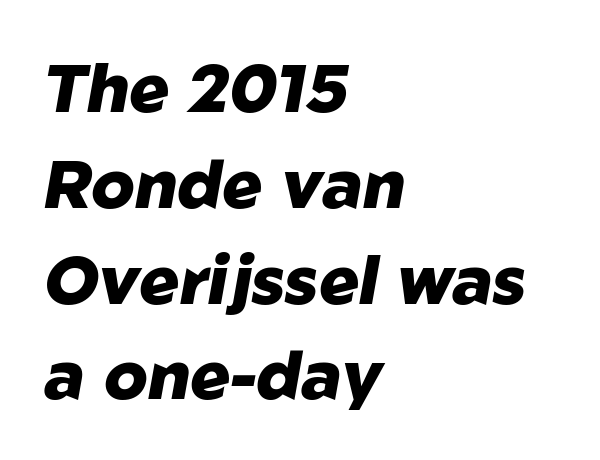
The image shows 67 px heavy type, italic (leaning right); set left-aligned, normal line spacing (1.43x), normal letter spacing, not underlined; low stroke contrast and a medium x-height.
